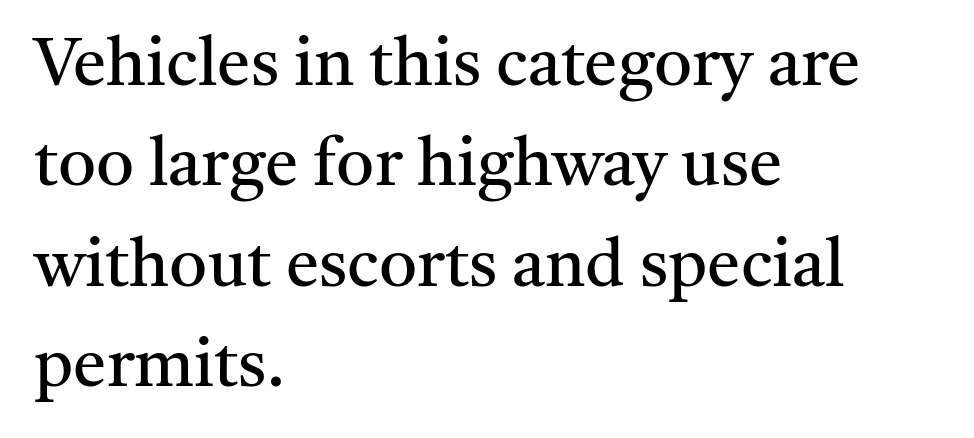
{"serif": "yes", "italic": "no", "bold": "no", "weight": "regular", "width": "normal", "stroke_contrast": "medium", "x_height": "medium", "monospaced": "no", "underline": "no", "align": "left", "line_spacing": "normal", "line_spacing_ratio": 1.5, "letter_spacing": "normal", "letter_spacing_em": 0.0, "glyph_px": 67}
